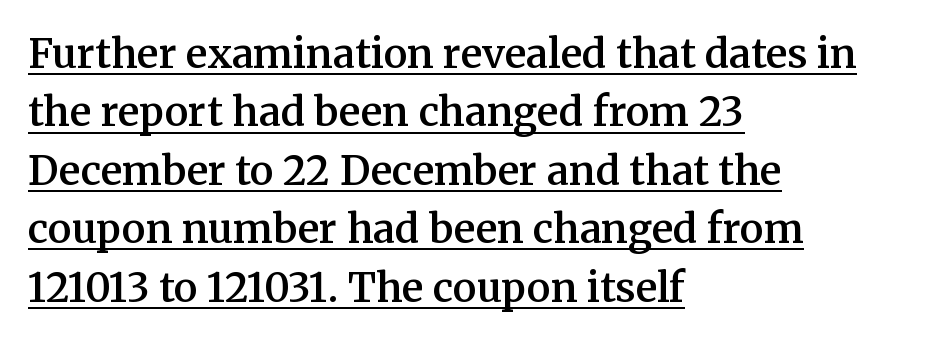
The image shows 40 px semibold serif type, upright; set left-aligned, normal line spacing (1.46x), normal letter spacing, underlined; medium stroke contrast and a medium x-height.
